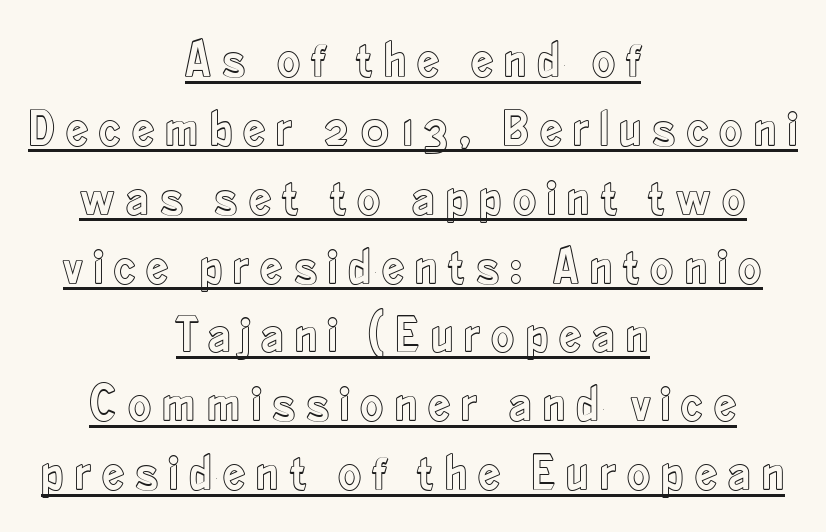
Q: Is the text italic (slanted)? A: No, it is upright.
Q: Is the text underlined? A: Yes.
Q: How is the paragraph aligned? A: Centered.
Q: Is the spacing between letters normal or unusually wide? A: Unusually wide.
Q: Is the spacing between lines tight, normal or loose? A: Normal.
Q: Width (condensed, normal, or wide)? A: Condensed.
Q: x-height? A: Small.
Q: Monospaced? A: No.
